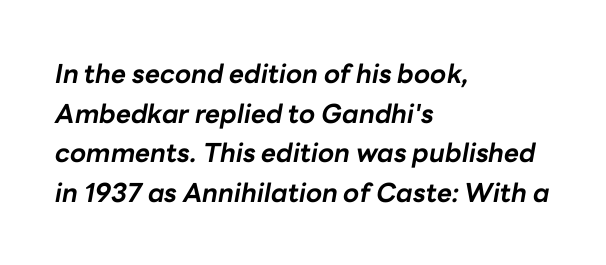
Yep, that's italic — everything's leaning. Does the copy run flush right? No — it runs flush left. The letterforms sit shoulder to shoulder at normal distance. Descenders hang freely into open space.
